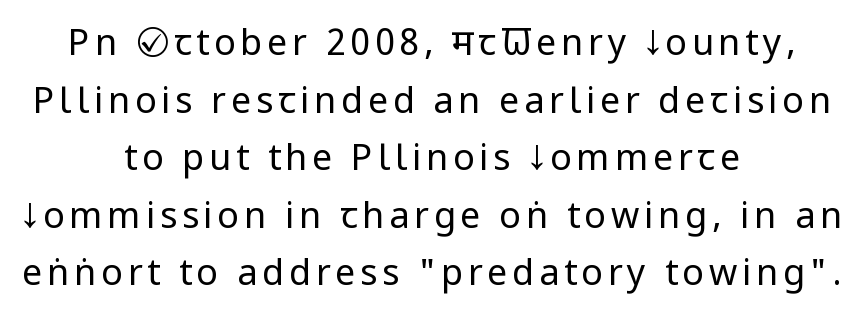
Anything drawn beneath the words? Only blank space. The passage shown stacks its lines at a standard gap. The font's upright variant was chosen for this text. Is this a fixed-width face? No — the glyphs have proportional, varying widths. To sum up the face: it is a sans, with no serifs.
